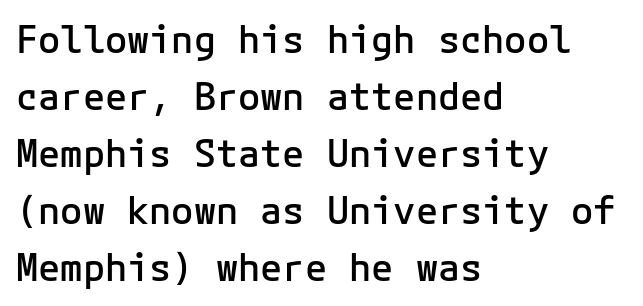
Q: Is the text bold? A: Semi-bold.
Q: Is the text italic (slanted)? A: No, it is upright.
Q: Is the typeface a serif or a sans-serif typeface? A: Sans-serif.
Q: Is the text underlined? A: No.
Q: How is the paragraph aligned? A: Left-aligned.
Q: Is the spacing between letters normal or unusually wide? A: Normal.
Q: Is the spacing between lines tight, normal or loose? A: Normal.
Q: Width (condensed, normal, or wide)? A: Normal.
Q: Stroke contrast? A: Low.
Q: x-height? A: Medium.
Q: Monospaced? A: Yes.
